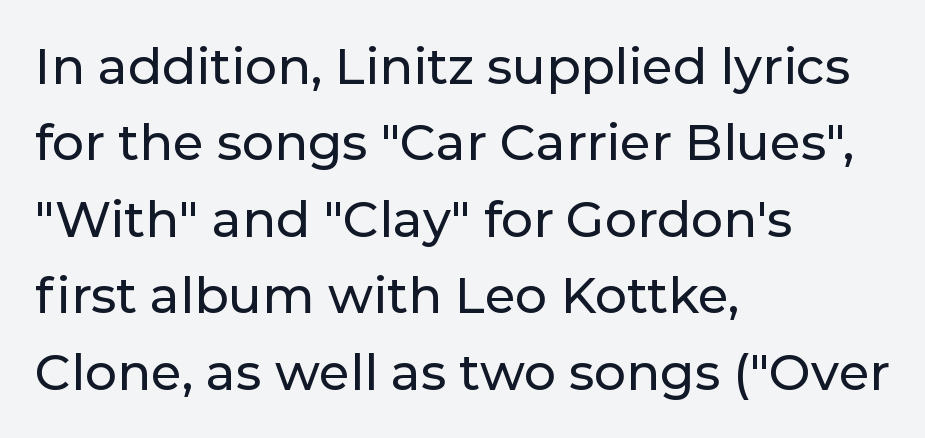
{"serif": "no", "italic": "no", "width": "normal", "stroke_contrast": "low", "x_height": "medium", "monospaced": "no", "underline": "no", "align": "left", "line_spacing": "normal", "line_spacing_ratio": 1.53, "letter_spacing": "normal", "letter_spacing_em": 0.0, "glyph_px": 50}
